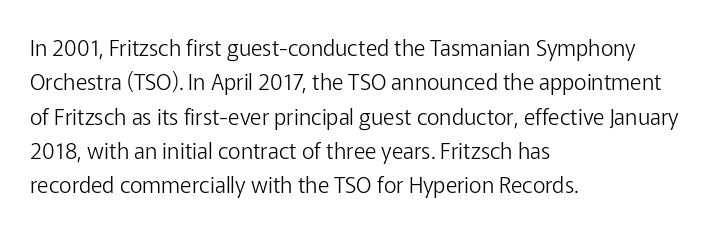
The specimen reads as upright at a glance. Is the stroke heavy? The answer is a plain regular-or-lighter. Clear beneath every line of the passage. Notice how descenders clear the ascenders below comfortably — that's standard leading.
